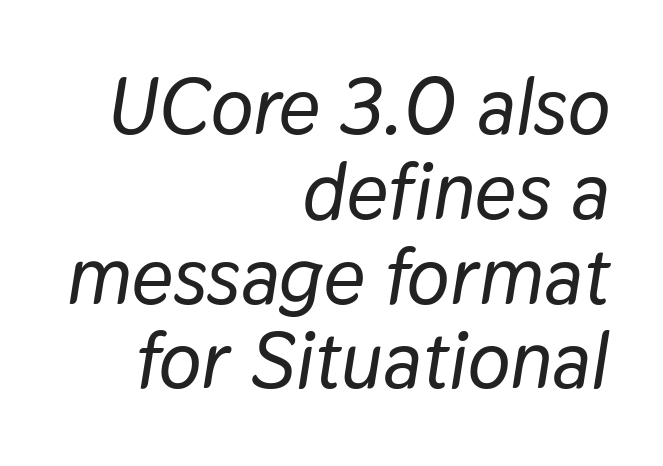
Q: Is the text italic (slanted)? A: Yes, it leans right by about 9 degrees.
Q: Is the text underlined? A: No.
Q: How is the paragraph aligned? A: Right-aligned.
Q: Is the spacing between letters normal or unusually wide? A: Normal.
Q: Is the spacing between lines tight, normal or loose? A: Tight.
Q: Width (condensed, normal, or wide)? A: Normal.
Q: Stroke contrast? A: Low.
Q: x-height? A: Medium.
Q: Monospaced? A: No.
